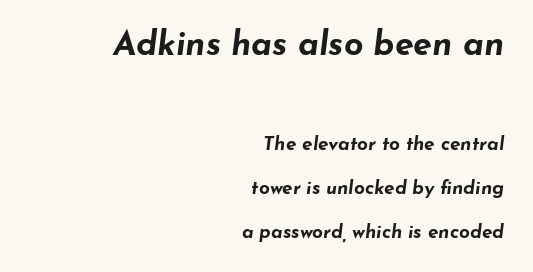
Each letter keeps its own natural width here, so spacing adapts to shape. The passage is arranged like a letterhead date or caption credit — flush right. Style check: oblique. The face used here is rendered with its standard letterfit. Visually, the top section dominates because its glyphs are scaled up.
